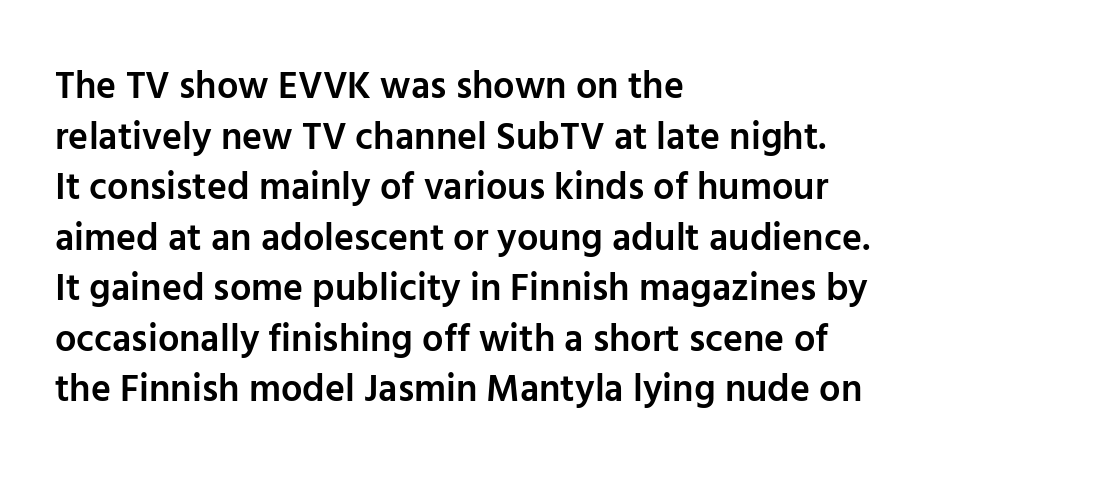
Q: Is the text bold? A: Semi-bold.
Q: Is the text italic (slanted)? A: No, it is upright.
Q: Is the typeface a serif or a sans-serif typeface? A: Sans-serif.
Q: Is the text underlined? A: No.
Q: How is the paragraph aligned? A: Left-aligned.
Q: Is the spacing between letters normal or unusually wide? A: Normal.
Q: Is the spacing between lines tight, normal or loose? A: Normal.
Q: Width (condensed, normal, or wide)? A: Normal.
Q: Stroke contrast? A: Low.
Q: x-height? A: Medium.
Q: Monospaced? A: No.
